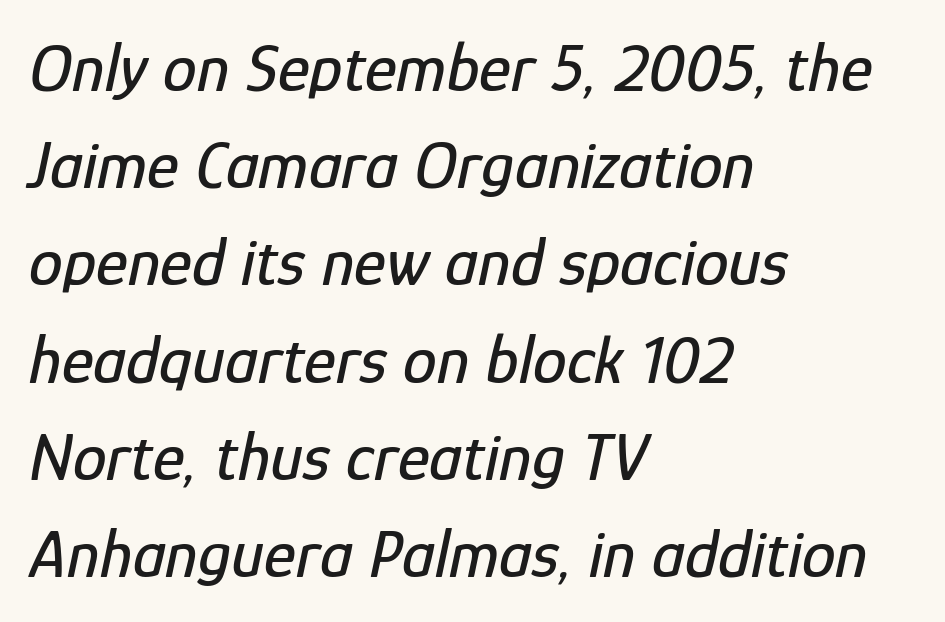
{"italic": "yes", "lean": "right", "slant_degrees": 12, "width": "condensed", "stroke_contrast": "low", "x_height": "medium", "monospaced": "no", "underline": "no", "align": "left", "line_spacing": "normal", "line_spacing_ratio": 1.43, "letter_spacing": "normal", "letter_spacing_em": 0.0, "glyph_px": 68}
